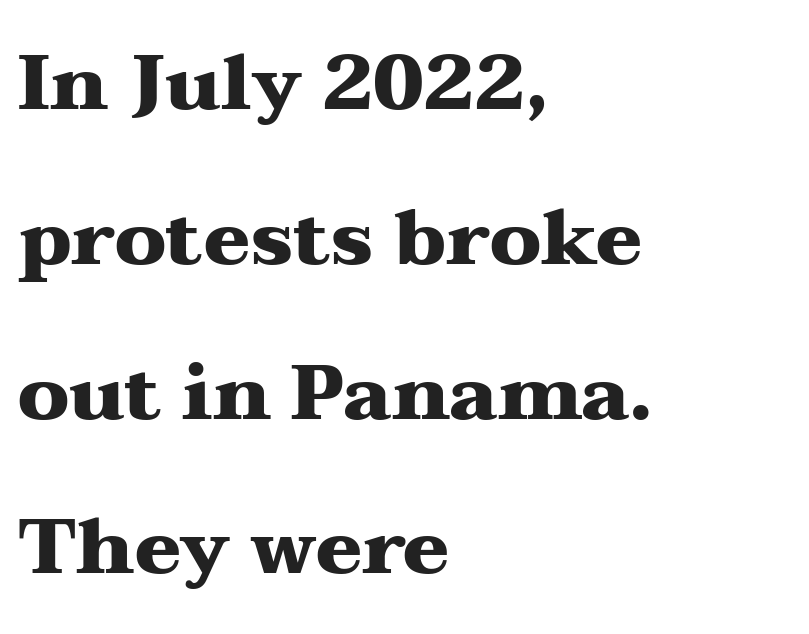
The image shows 77 px heavy, wide serif type, upright; set left-aligned, loose line spacing (2.01x), normal letter spacing, not underlined; medium stroke contrast and a medium x-height.
